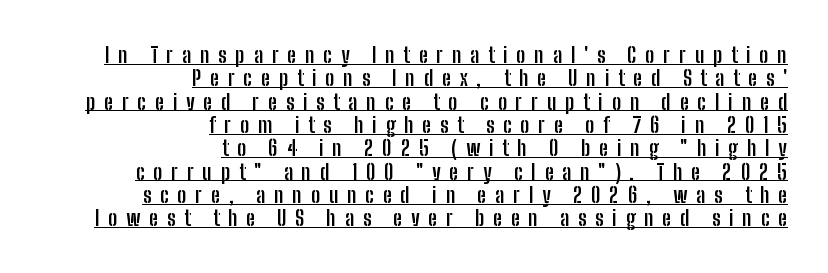
{"italic": "no", "bold": "yes", "underline": "yes", "align": "right", "line_spacing": "tight", "line_spacing_ratio": 1.06, "letter_spacing": "wide", "letter_spacing_em": 0.4, "glyph_px": 22}
